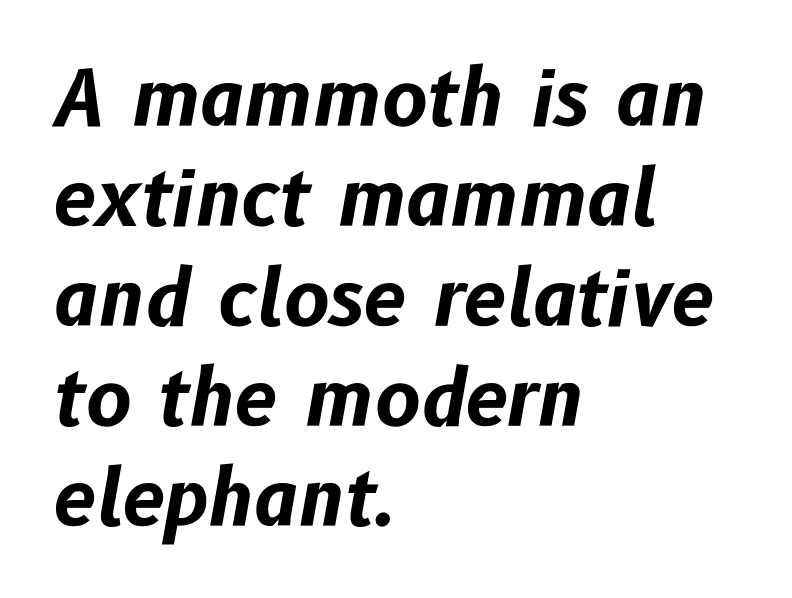
Every row of glyphs begins at an identical x-position on the left. Is this a fixed-width face? No — the glyphs have proportional, varying widths. The letterforms sit shoulder to shoulder at normal distance. Emphasis by weight is at full strength: bold. What's the leading like? Ordinary, nothing unusual.
